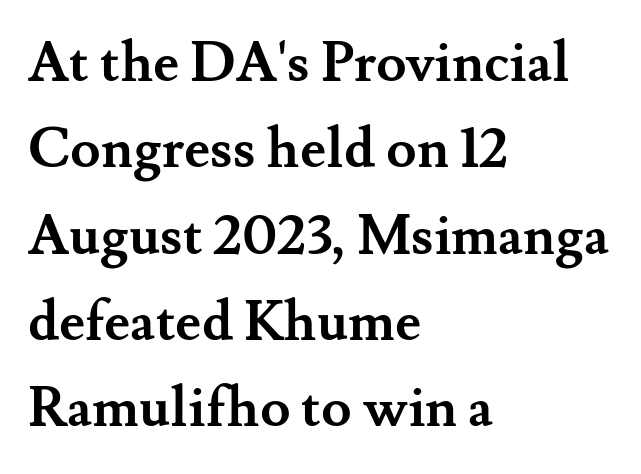
Lines of text with bare space underneath. These lines stack with their left ends in a neat column. Does the lettering tilt? It doesn't — this is upright. This rendering employs a face with finishing strokes, i.e., a serif.
